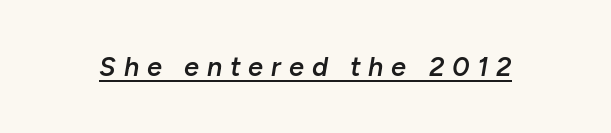
The image shows 27 px text type, italic (leaning right); set unusually wide letter spacing (+0.29 em), underlined.
